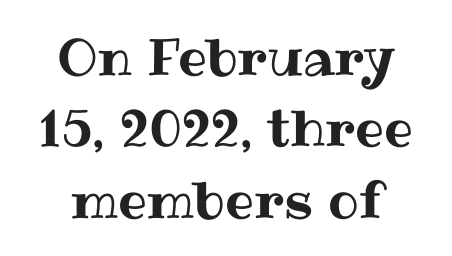
{"italic": "no", "width": "normal", "stroke_contrast": "medium", "x_height": "medium", "monospaced": "no", "underline": "no", "align": "center", "line_spacing": "normal", "line_spacing_ratio": 1.4, "letter_spacing": "normal", "letter_spacing_em": 0.0, "glyph_px": 51}
